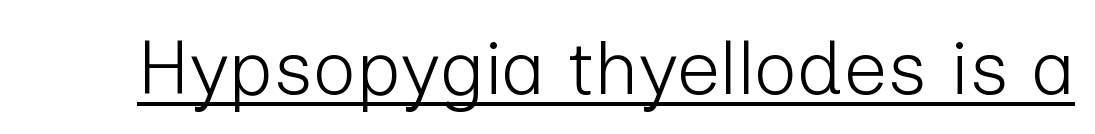
The image shows 76 px light sans-serif type, upright; set normal letter spacing, underlined; low stroke contrast and a medium x-height.
